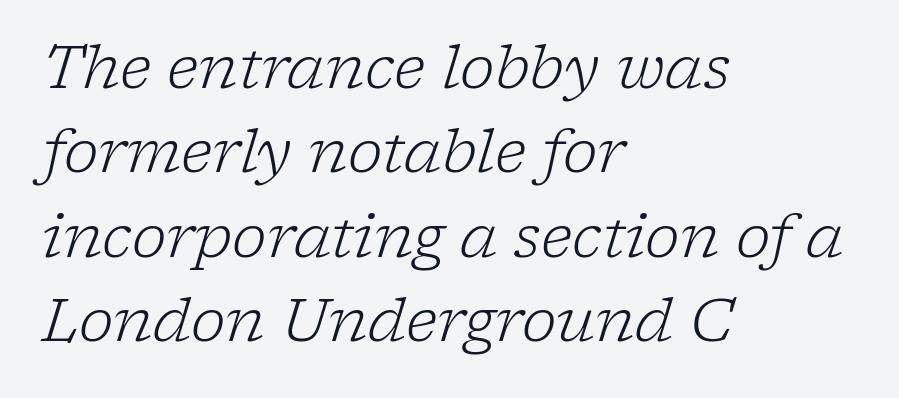
{"serif": "yes", "italic": "yes", "lean": "right", "slant_degrees": 17, "bold": "no", "weight": "light", "width": "normal", "stroke_contrast": "low", "x_height": "medium", "monospaced": "no", "underline": "no", "align": "left", "line_spacing": "normal", "line_spacing_ratio": 1.43, "letter_spacing": "normal", "letter_spacing_em": 0.0, "glyph_px": 59}
